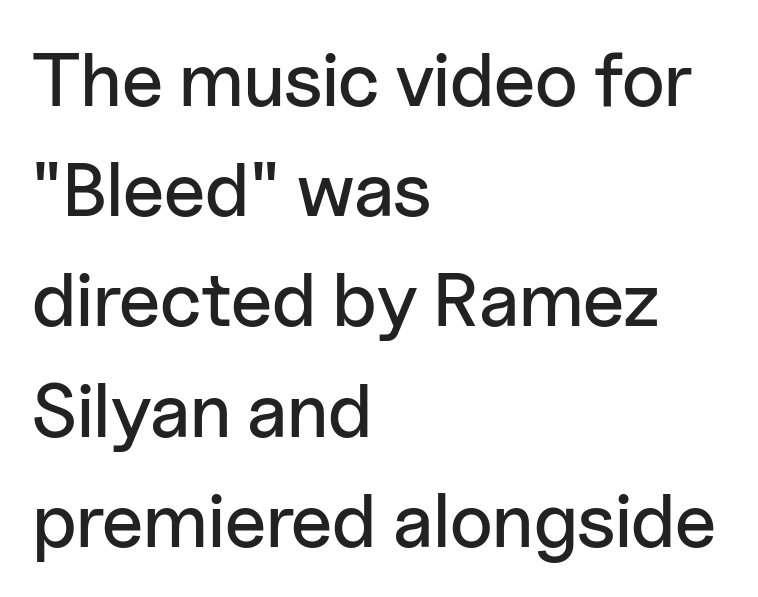
The image shows 76 px sans-serif type, upright; set left-aligned, normal line spacing (1.45x), normal letter spacing, not underlined; low stroke contrast and a medium x-height.
